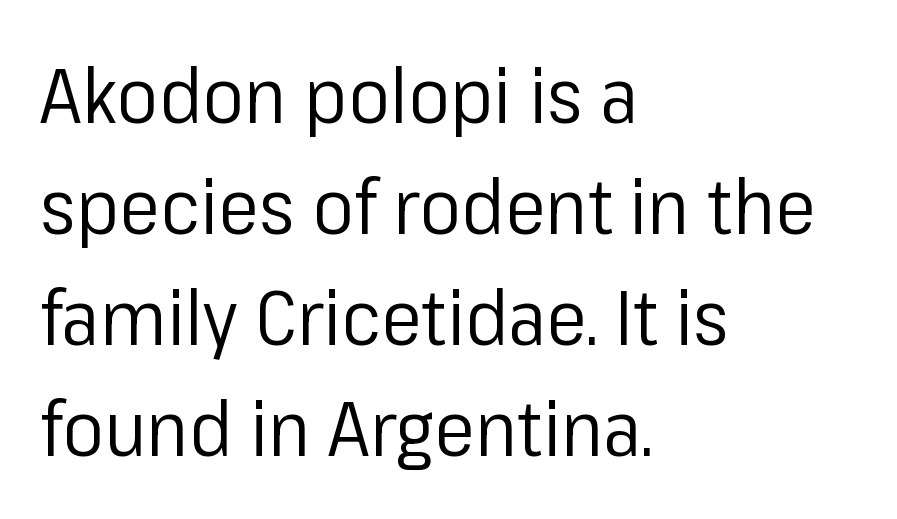
One-word summary of the alignment: left. Each word holds together tightly as a unit, with standard inter-letter gaps. Every stem runs plumb, perpendicular to the baseline. Note: no serifs on the glyphs. Each letter keeps its own natural width here, so spacing adapts to shape.
